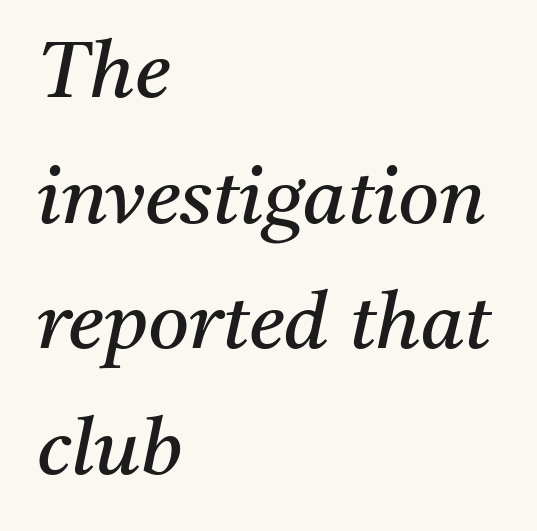
Q: Is the text bold? A: No.
Q: Is the text italic (slanted)? A: Yes, it leans right by about 11 degrees.
Q: Is the typeface a serif or a sans-serif typeface? A: Serif.
Q: Is the text underlined? A: No.
Q: How is the paragraph aligned? A: Left-aligned.
Q: Is the spacing between letters normal or unusually wide? A: Normal.
Q: Is the spacing between lines tight, normal or loose? A: Normal.
Q: Width (condensed, normal, or wide)? A: Normal.
Q: Stroke contrast? A: Medium.
Q: x-height? A: Medium.
Q: Monospaced? A: No.
